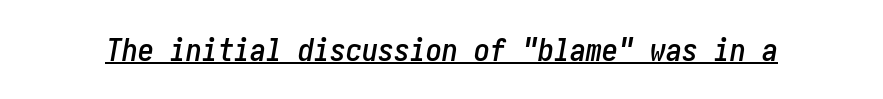
The image shows 32 px condensed type, italic (leaning right); set normal letter spacing, underlined; low stroke contrast and a medium x-height.
